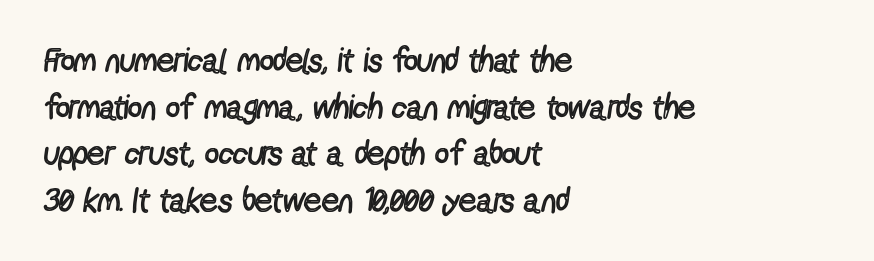
{"serif": "no", "bold": "no", "weight": "regular", "width": "condensed", "x_height": "medium", "monospaced": "no", "underline": "no", "align": "left", "line_spacing": "normal", "line_spacing_ratio": 1.37, "letter_spacing": "normal", "letter_spacing_em": 0.0, "glyph_px": 34}
